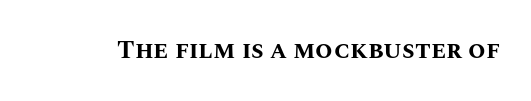
Q: Is the text bold? A: Yes.
Q: Is the text italic (slanted)? A: No, it is upright.
Q: Is the text underlined? A: No.
Q: Is the spacing between letters normal or unusually wide? A: Normal.
